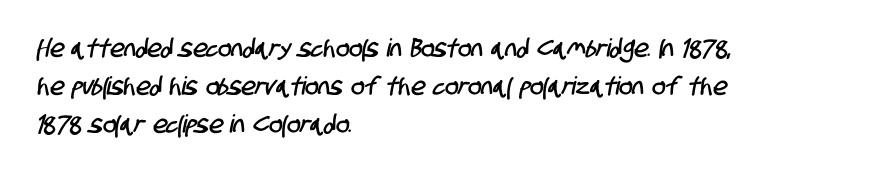
The image shows 25 px text type; set left-aligned, normal line spacing (1.53x), normal letter spacing, not underlined.
